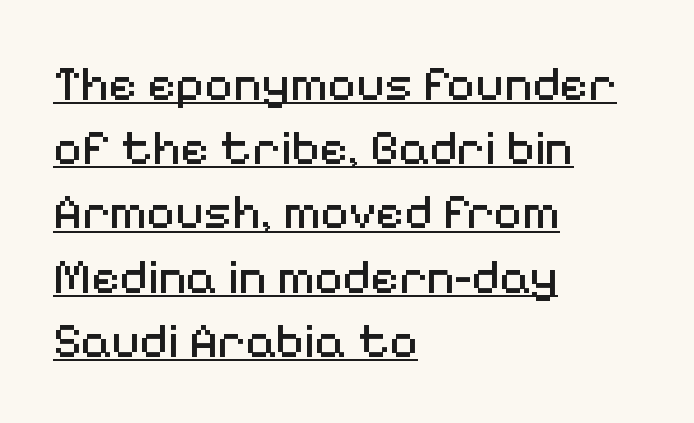
{"serif": "no", "italic": "no", "bold": "no", "weight": "regular", "width": "normal", "stroke_contrast": "medium", "x_height": "medium", "monospaced": "no", "underline": "yes", "align": "left", "line_spacing": "normal", "line_spacing_ratio": 1.31, "letter_spacing": "normal", "letter_spacing_em": 0.0, "glyph_px": 49}
